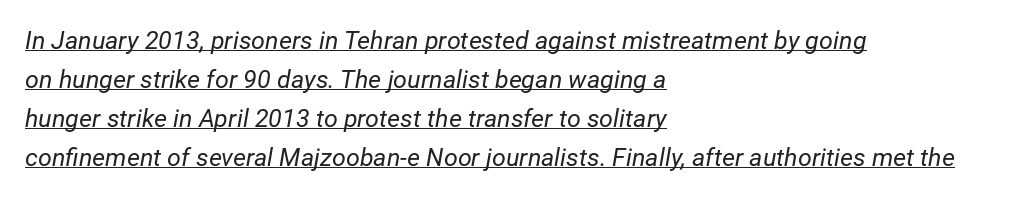
{"italic": "yes", "lean": "right", "slant_degrees": 12, "bold": "no", "underline": "yes", "align": "left", "line_spacing": "normal", "line_spacing_ratio": 1.56, "letter_spacing": "normal", "letter_spacing_em": 0.0, "glyph_px": 25}
